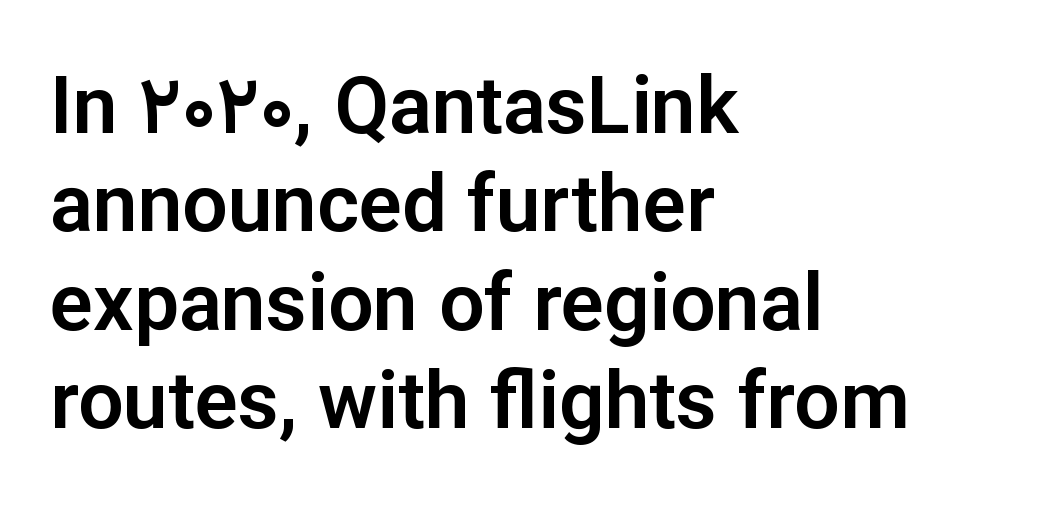
Q: Is the text italic (slanted)? A: No, it is upright.
Q: Is the typeface a serif or a sans-serif typeface? A: Sans-serif.
Q: Is the text underlined? A: No.
Q: How is the paragraph aligned? A: Left-aligned.
Q: Is the spacing between letters normal or unusually wide? A: Normal.
Q: Width (condensed, normal, or wide)? A: Normal.
Q: Stroke contrast? A: Low.
Q: x-height? A: Medium.
Q: Monospaced? A: No.
